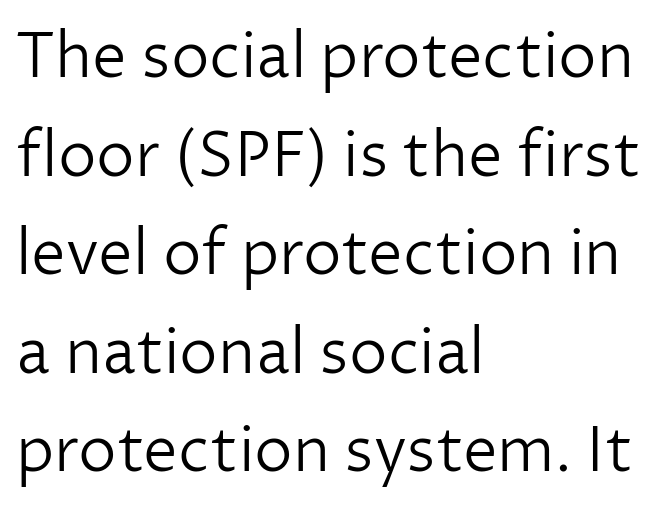
{"serif": "no", "italic": "no", "bold": "no", "weight": "light", "width": "normal", "stroke_contrast": "low", "x_height": "medium", "monospaced": "no", "underline": "no", "align": "left", "line_spacing": "normal", "line_spacing_ratio": 1.59, "letter_spacing": "normal", "letter_spacing_em": 0.0, "glyph_px": 62}
